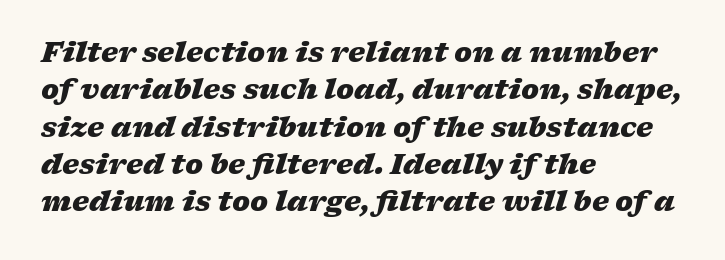
Every letter is thick-stroked: bold, no question. These lines sit exactly where default settings would place them. If you drew a ruler down the left edge, every line would touch it. Descenders are the only things crossing below the line.
